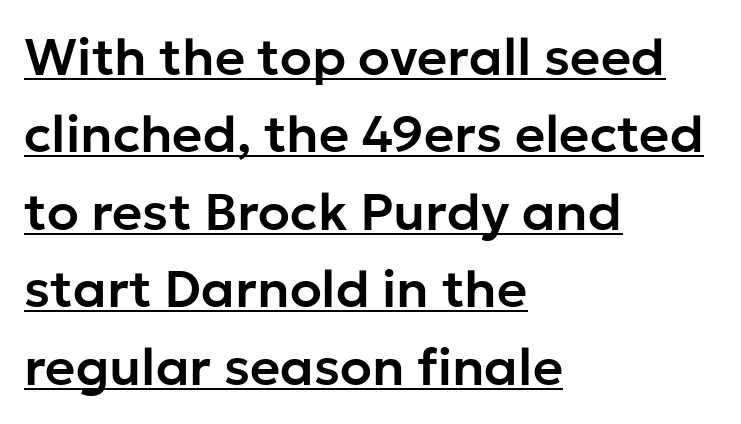
{"serif": "no", "italic": "no", "width": "normal", "stroke_contrast": "low", "x_height": "medium", "monospaced": "no", "underline": "yes", "align": "left", "line_spacing": "normal", "line_spacing_ratio": 1.49, "letter_spacing": "normal", "letter_spacing_em": 0.0, "glyph_px": 52}
